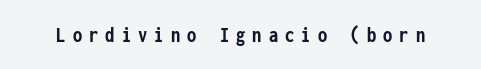
The image shows 23 px bold type, upright; set unusually wide letter spacing (+0.31 em), not underlined.
